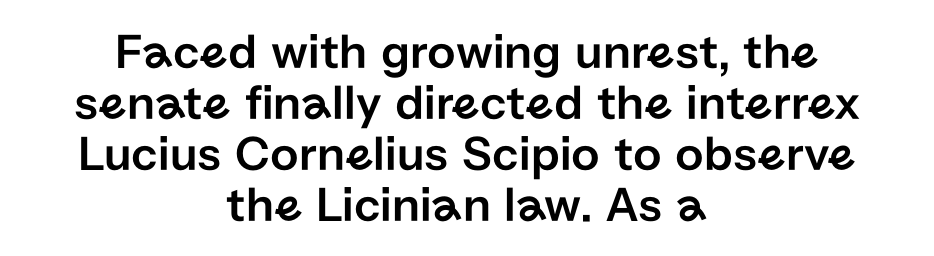
{"serif": "no", "italic": "no", "width": "normal", "stroke_contrast": "low", "x_height": "medium", "monospaced": "no", "underline": "no", "align": "center", "line_spacing": "tight", "line_spacing_ratio": 1.02, "letter_spacing": "normal", "letter_spacing_em": 0.0, "glyph_px": 50}
